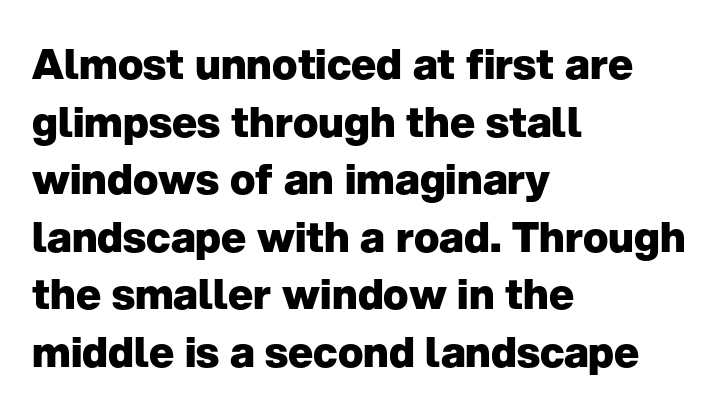
The image shows 42 px heavy sans-serif type, upright; set left-aligned, normal line spacing (1.37x), normal letter spacing, not underlined; low stroke contrast and a medium x-height.
